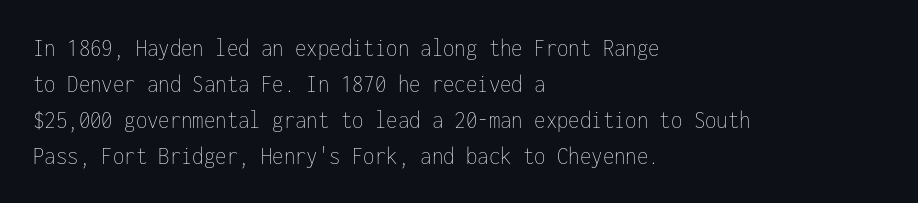
Teacher's note: observe the even left margin — that is flush-left alignment. Students, note that the glyphs here touch the page at normal intervals. Do the letters lean? They stand straight. Descenders hang freely into open space. Stem width sits at or under what a default text font uses.
